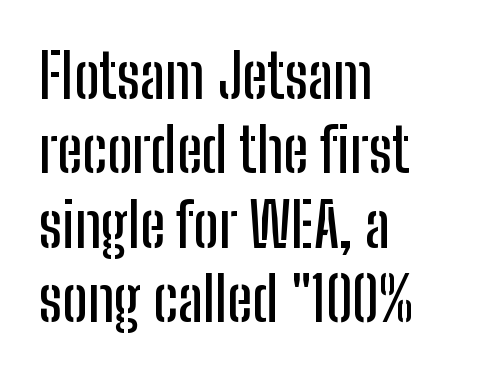
Q: Is the text italic (slanted)? A: No, it is upright.
Q: Is the typeface a serif or a sans-serif typeface? A: Sans-serif.
Q: Is the text underlined? A: No.
Q: How is the paragraph aligned? A: Left-aligned.
Q: Is the spacing between letters normal or unusually wide? A: Normal.
Q: Width (condensed, normal, or wide)? A: Condensed.
Q: Stroke contrast? A: Low.
Q: x-height? A: Medium.
Q: Monospaced? A: No.
